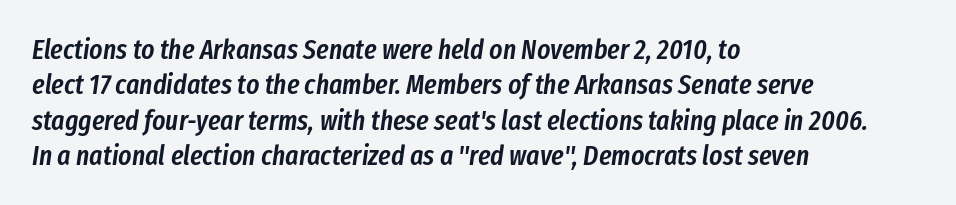
The image shows 28 px semibold, condensed type, italic (leaning right); set left-aligned, normal line spacing (1.26x), normal letter spacing, not underlined; low stroke contrast and a medium x-height.
